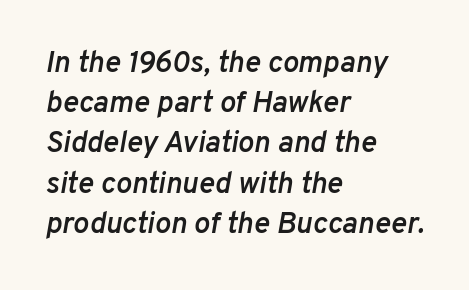
Q: Is the text bold? A: Semi-bold.
Q: Is the text italic (slanted)? A: Yes, it leans right by about 10 degrees.
Q: Is the text underlined? A: No.
Q: How is the paragraph aligned? A: Left-aligned.
Q: Is the spacing between letters normal or unusually wide? A: Normal.
Q: Is the spacing between lines tight, normal or loose? A: Normal.
Q: Width (condensed, normal, or wide)? A: Normal.
Q: Stroke contrast? A: Low.
Q: x-height? A: Medium.
Q: Monospaced? A: No.
